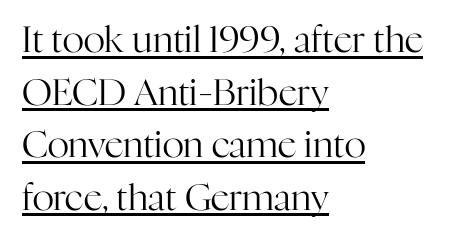
Q: Is the text bold? A: No.
Q: Is the text italic (slanted)? A: No, it is upright.
Q: Is the typeface a serif or a sans-serif typeface? A: Serif.
Q: Is the text underlined? A: Yes.
Q: How is the paragraph aligned? A: Left-aligned.
Q: Is the spacing between letters normal or unusually wide? A: Normal.
Q: Is the spacing between lines tight, normal or loose? A: Normal.
Q: Width (condensed, normal, or wide)? A: Normal.
Q: Stroke contrast? A: High.
Q: x-height? A: Medium.
Q: Monospaced? A: No.
